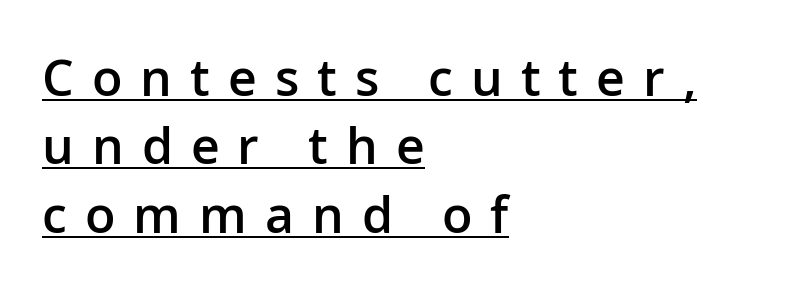
Q: Is the text bold? A: Semi-bold.
Q: Is the text italic (slanted)? A: No, it is upright.
Q: Is the typeface a serif or a sans-serif typeface? A: Sans-serif.
Q: Is the text underlined? A: Yes.
Q: How is the paragraph aligned? A: Left-aligned.
Q: Is the spacing between letters normal or unusually wide? A: Unusually wide.
Q: Is the spacing between lines tight, normal or loose? A: Normal.
Q: Width (condensed, normal, or wide)? A: Normal.
Q: Stroke contrast? A: Low.
Q: x-height? A: Medium.
Q: Monospaced? A: No.
